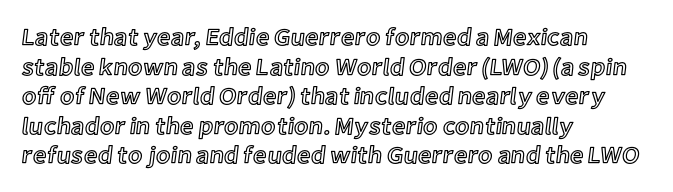
Q: Is the text italic (slanted)? A: Yes.
Q: Is the text underlined? A: No.
Q: How is the paragraph aligned? A: Left-aligned.
Q: Is the spacing between letters normal or unusually wide? A: Normal.
